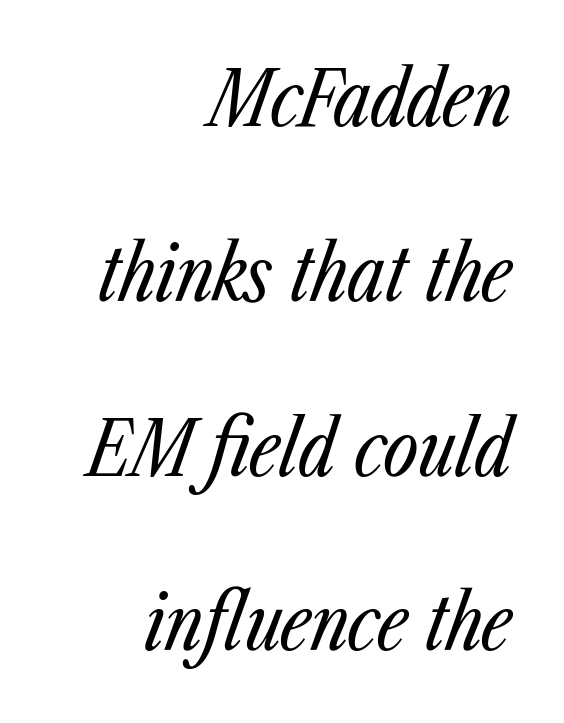
{"italic": "yes", "lean": "right", "slant_degrees": 23, "bold": "no", "weight": "regular", "width": "condensed", "stroke_contrast": "low", "x_height": "medium", "monospaced": "no", "underline": "no", "align": "right", "line_spacing": "loose", "line_spacing_ratio": 2.3, "letter_spacing": "normal", "letter_spacing_em": 0.0, "glyph_px": 76}
